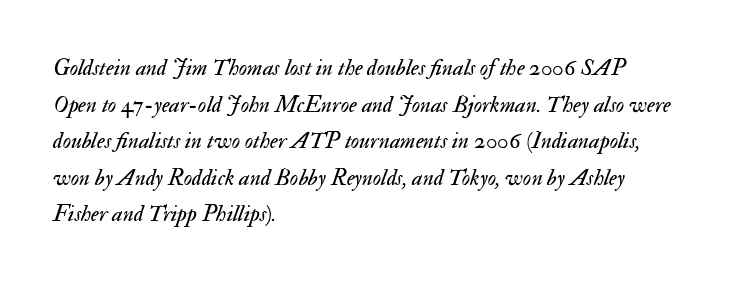
The image shows 23 px text type, italic (leaning right); set left-aligned, normal line spacing (1.59x), normal letter spacing, not underlined.
